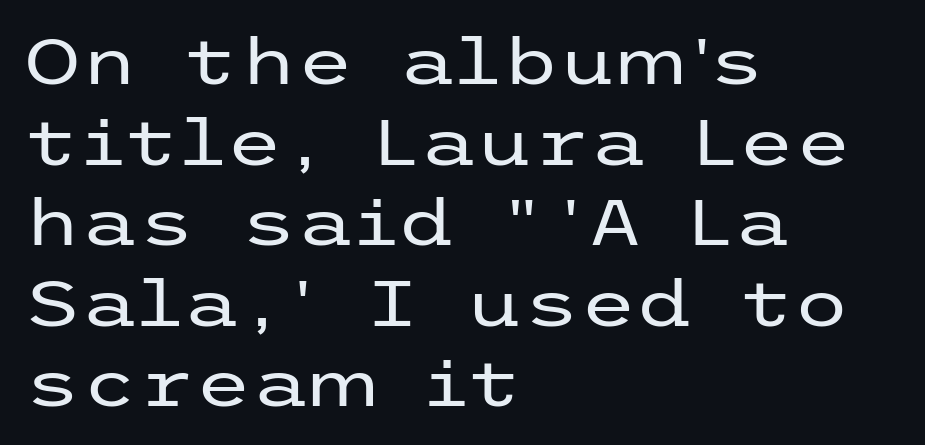
Upright lettering throughout. Vertical stems look standard width or narrower in stroke. This rendering employs a face without finishing strokes, i.e., a sans-serif. This rendering features lettering with no underline. Caption: multi-line text, flush left, ragged right.
